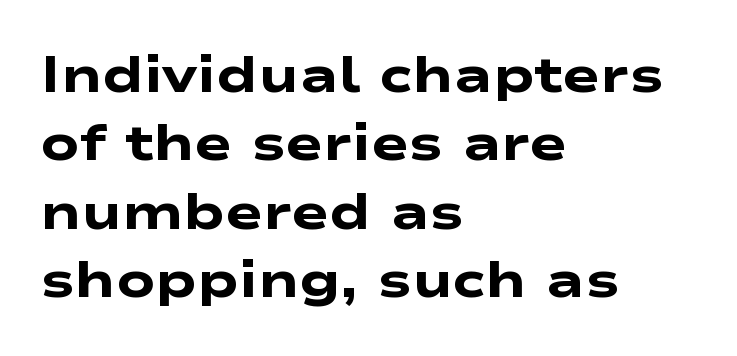
The image shows 51 px heavy, wide sans-serif type; set left-aligned, normal line spacing (1.34x), normal letter spacing, not underlined; low stroke contrast and a medium x-height.
